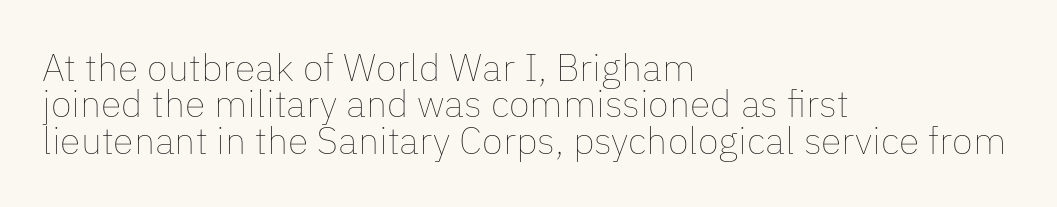
{"italic": "no", "bold": "no", "weight": "thin", "width": "normal", "stroke_contrast": "low", "x_height": "medium", "monospaced": "no", "underline": "no", "align": "left", "line_spacing": "tight", "line_spacing_ratio": 0.96, "letter_spacing": "normal", "letter_spacing_em": 0.0, "glyph_px": 38}
